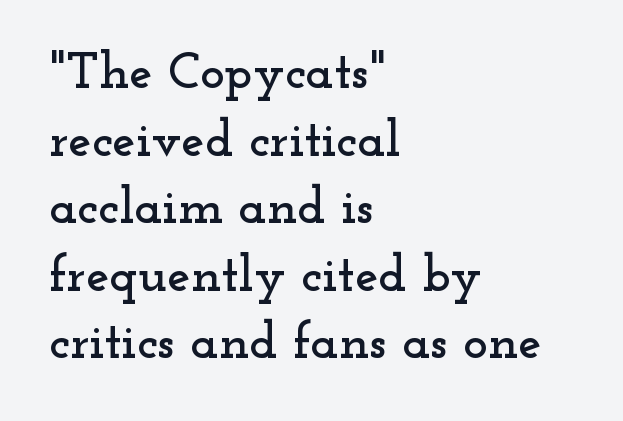
{"serif": "yes", "italic": "no", "width": "wide", "stroke_contrast": "low", "x_height": "small", "monospaced": "no", "underline": "no", "align": "left", "line_spacing": "normal", "line_spacing_ratio": 1.3, "letter_spacing": "normal", "letter_spacing_em": 0.0, "glyph_px": 52}
